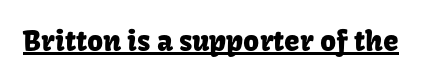
{"serif": "no", "italic": "no", "width": "normal", "stroke_contrast": "low", "x_height": "medium", "monospaced": "no", "underline": "yes", "letter_spacing": "normal", "letter_spacing_em": 0.0, "glyph_px": 28}
